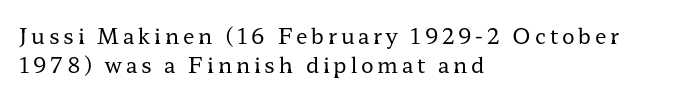
{"italic": "no", "bold": "no", "underline": "no", "align": "left", "line_spacing": "normal", "line_spacing_ratio": 1.39, "glyph_px": 21}
